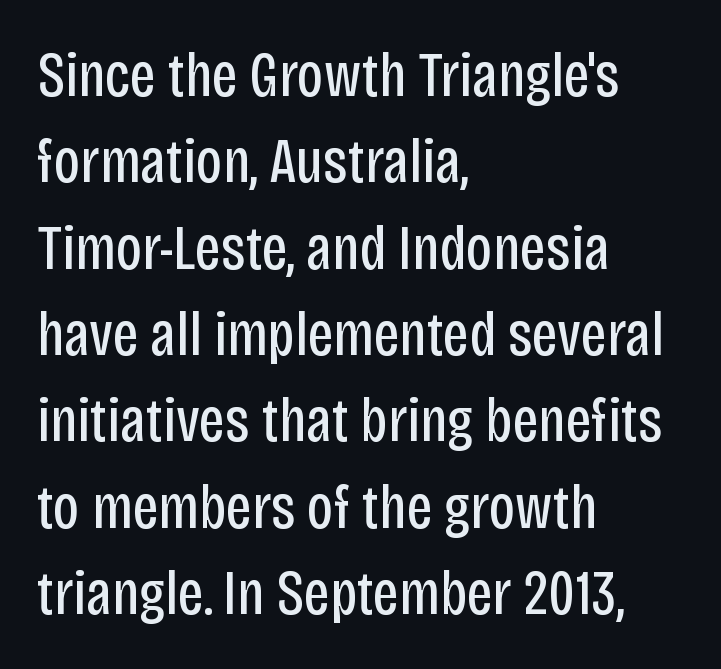
Q: Is the text bold? A: No.
Q: Is the text italic (slanted)? A: No, it is upright.
Q: Is the typeface a serif or a sans-serif typeface? A: Sans-serif.
Q: Is the text underlined? A: No.
Q: How is the paragraph aligned? A: Left-aligned.
Q: Is the spacing between letters normal or unusually wide? A: Normal.
Q: Is the spacing between lines tight, normal or loose? A: Normal.
Q: Width (condensed, normal, or wide)? A: Condensed.
Q: Stroke contrast? A: Low.
Q: x-height? A: Large.
Q: Monospaced? A: No.
